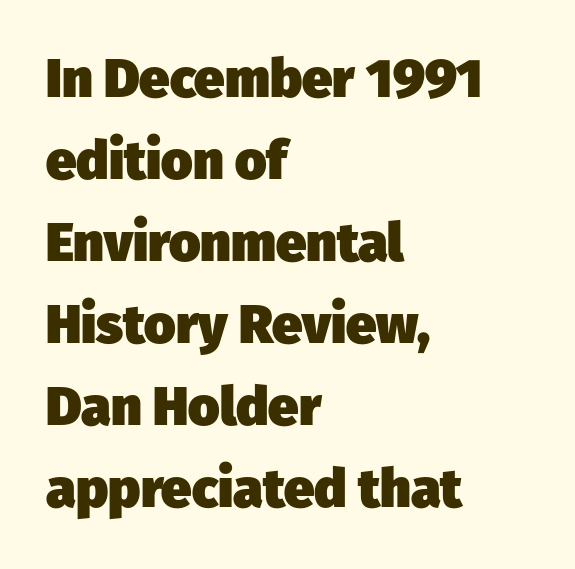
{"serif": "no", "bold": "yes", "weight": "heavy", "width": "normal", "stroke_contrast": "low", "x_height": "medium", "monospaced": "no", "underline": "no", "align": "left", "line_spacing": "normal", "line_spacing_ratio": 1.52, "letter_spacing": "normal", "letter_spacing_em": 0.0, "glyph_px": 54}
